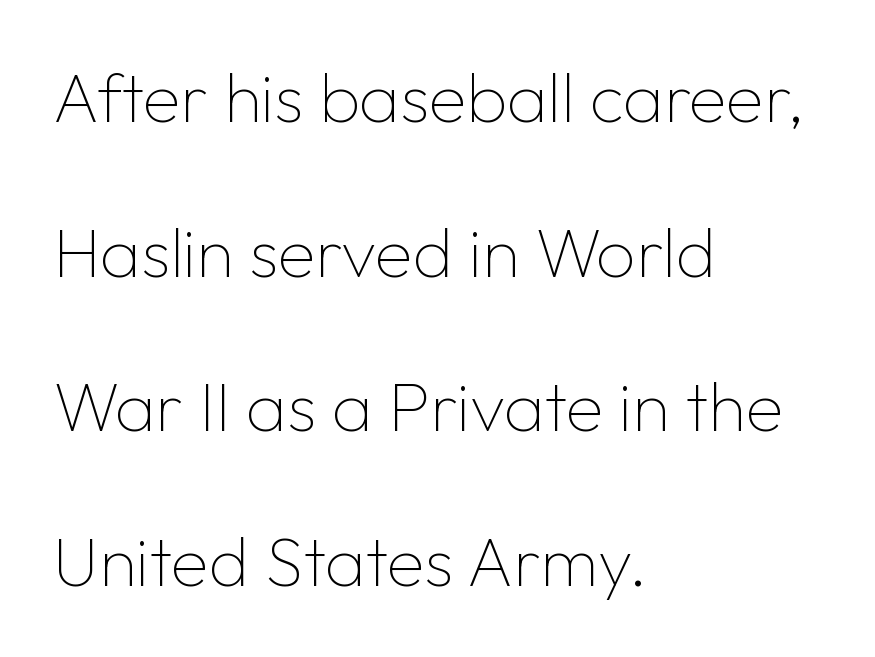
{"serif": "no", "italic": "no", "bold": "no", "weight": "thin", "width": "normal", "stroke_contrast": "low", "x_height": "medium", "monospaced": "no", "underline": "no", "align": "left", "line_spacing": "loose", "line_spacing_ratio": 2.24, "letter_spacing": "normal", "letter_spacing_em": 0.0, "glyph_px": 69}
